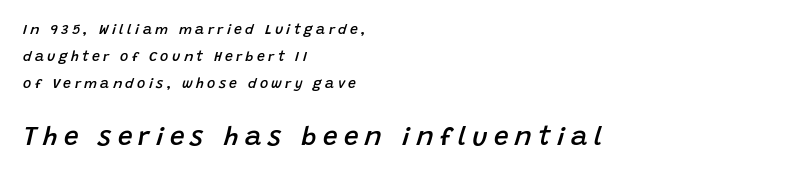
In this sample the second text group is rendered at the bigger scale. Vertical spacing — loose. Each row of text sits above clean, open space. The lines are quadded left. Yep, that's italic — everything's leaning.
